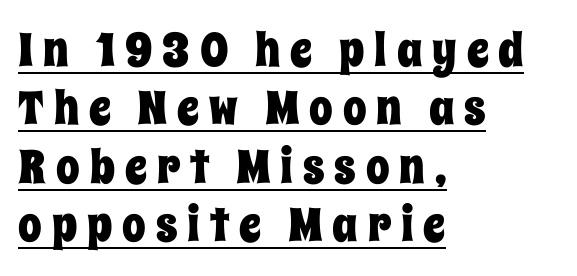
{"italic": "no", "width": "condensed", "stroke_contrast": "low", "x_height": "large", "monospaced": "no", "underline": "yes", "align": "left", "line_spacing_ratio": 1.24, "letter_spacing": "wide", "letter_spacing_em": 0.21, "glyph_px": 47}
